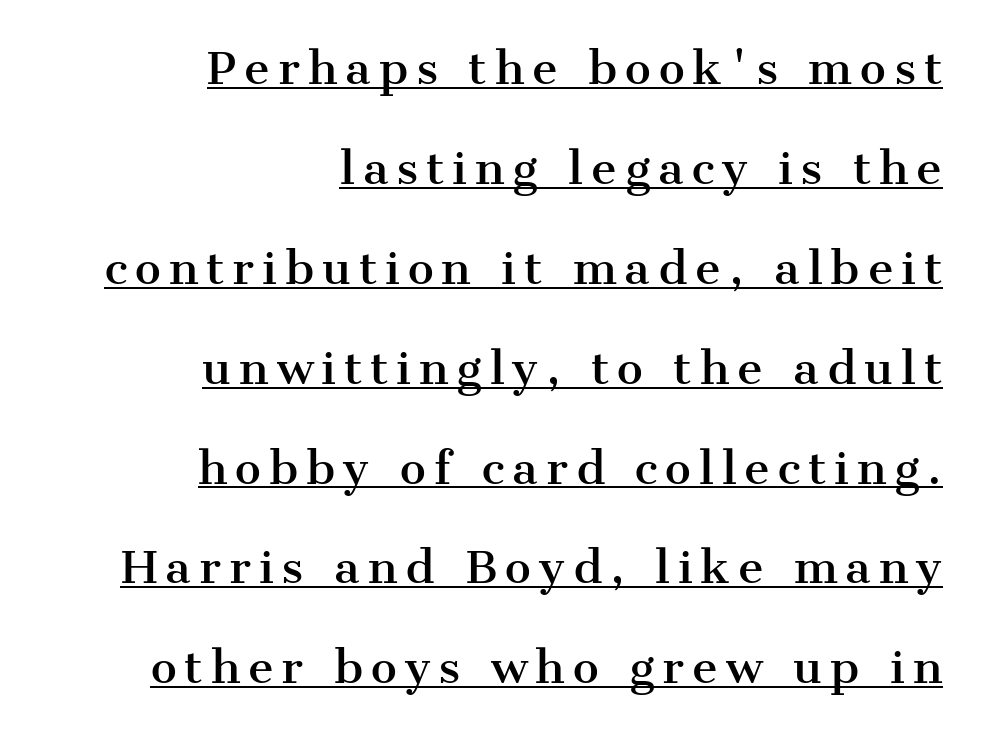
The image shows 44 px serif type, upright; set right-aligned, loose line spacing (2.27x), underlined; medium stroke contrast and a medium x-height.
